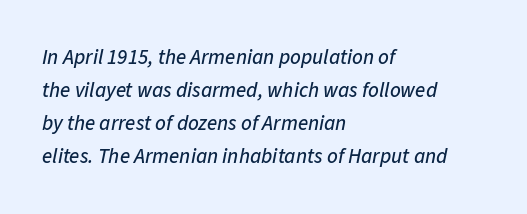
The line-height multiplier appears to be the usual default. Anything drawn beneath the words? Only blank space. Compared with a centered layout, this one pins lines to the left instead. The lettering tilts uniformly, giving the passage an italic look. There is no visible air inserted between adjacent glyphs.
